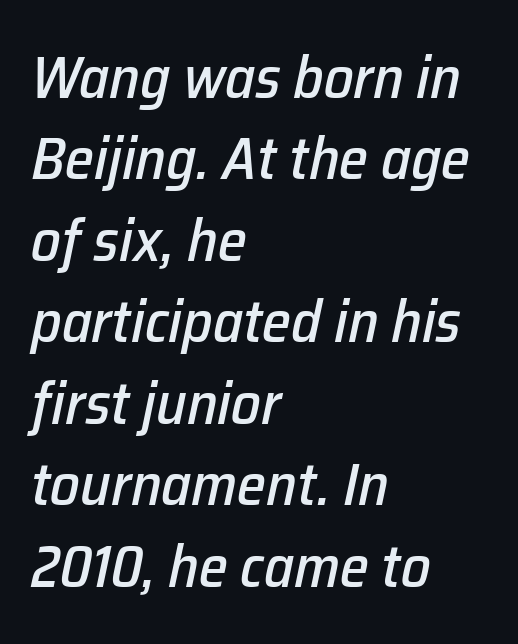
Q: Is the text italic (slanted)? A: Yes, it leans right by about 12 degrees.
Q: Is the text underlined? A: No.
Q: How is the paragraph aligned? A: Left-aligned.
Q: Is the spacing between letters normal or unusually wide? A: Normal.
Q: Is the spacing between lines tight, normal or loose? A: Normal.
Q: Width (condensed, normal, or wide)? A: Normal.
Q: Stroke contrast? A: Low.
Q: x-height? A: Medium.
Q: Monospaced? A: No.
